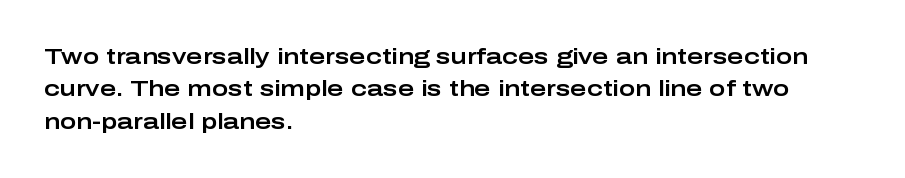
Q: Is the text italic (slanted)? A: No, it is upright.
Q: Is the text underlined? A: No.
Q: How is the paragraph aligned? A: Left-aligned.
Q: Is the spacing between letters normal or unusually wide? A: Normal.
Q: Is the spacing between lines tight, normal or loose? A: Normal.
